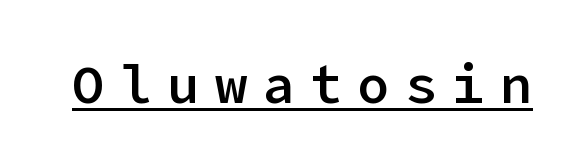
The image shows 54 px semibold sans-serif type, upright; set unusually wide letter spacing (+0.28 em), underlined; low stroke contrast and a medium x-height.
